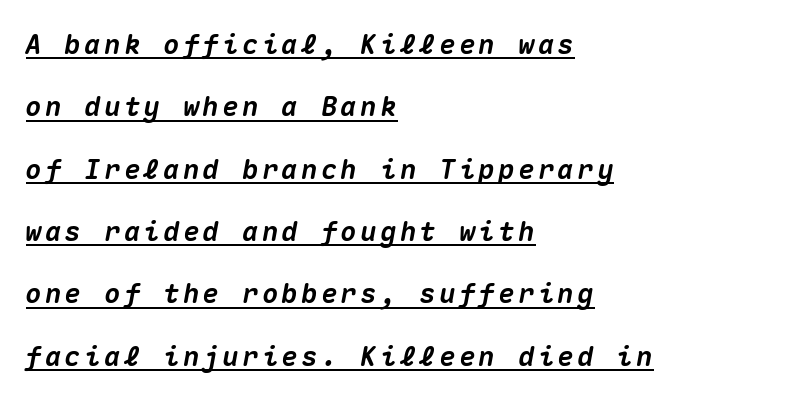
{"italic": "yes", "lean": "right", "slant_degrees": 10, "bold": "yes", "underline": "yes", "align": "left", "line_spacing": "loose", "line_spacing_ratio": 2.31, "glyph_px": 27}
